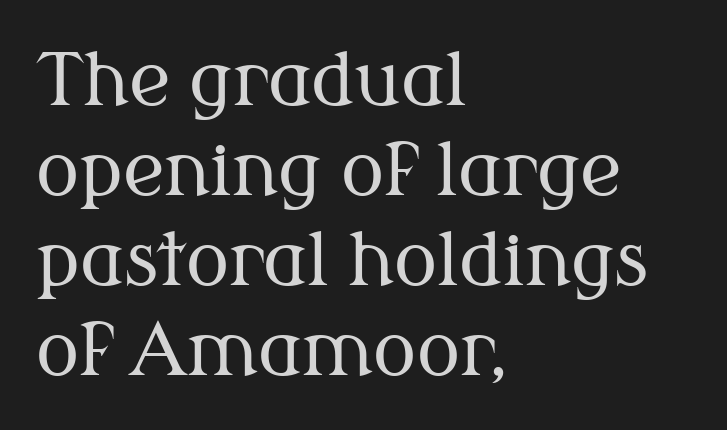
The horizontal fit of the characters is conventional and even. These lines are rendered in a variable-pitch font. Yep, those are serifs on the letters. The passage is arranged the way most books set body copy — flush left. Successive baselines arrive at the customary interval. The typography opts for an upright posture over an oblique one.
